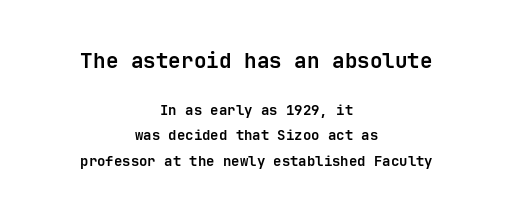
{"italic": "no", "bold": "yes", "underline": "no", "align": "center", "line_spacing_ratio": 1.79, "letter_spacing": "normal", "letter_spacing_em": 0.0, "larger_block": "first", "size_ratio": 1.5, "glyph_px": 21}
